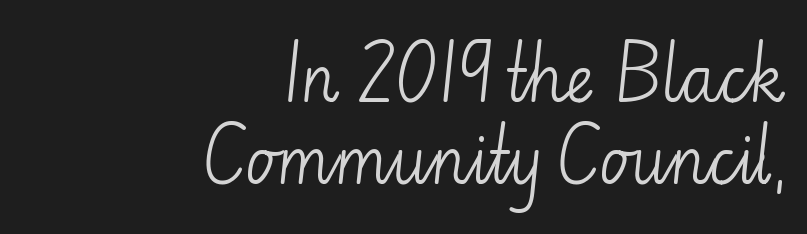
Q: Is the text bold? A: No.
Q: Is the text italic (slanted)? A: Yes.
Q: Is the typeface a serif or a sans-serif typeface? A: Sans-serif.
Q: Is the text underlined? A: No.
Q: How is the paragraph aligned? A: Right-aligned.
Q: Is the spacing between letters normal or unusually wide? A: Normal.
Q: Is the spacing between lines tight, normal or loose? A: Normal.
Q: Width (condensed, normal, or wide)? A: Normal.
Q: Stroke contrast? A: Low.
Q: x-height? A: Small.
Q: Monospaced? A: No.
